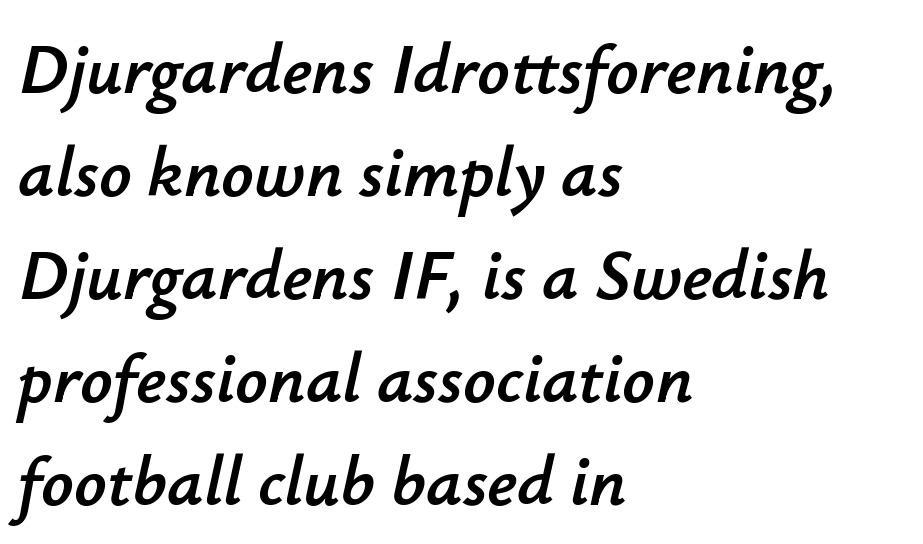
{"italic": "yes", "lean": "right", "slant_degrees": 12, "width": "normal", "stroke_contrast": "low", "x_height": "small", "monospaced": "no", "underline": "no", "align": "left", "line_spacing": "normal", "line_spacing_ratio": 1.45, "letter_spacing": "normal", "letter_spacing_em": 0.0, "glyph_px": 71}
